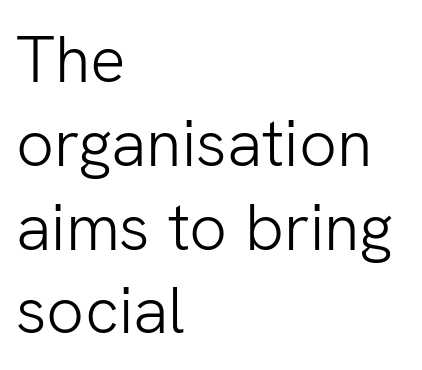
Italic: no, the glyphs are upright roman. Observe the absence of serifs on each vertical stroke in this sample. The line texture is even and compact thanks to regular tracking. Successive baselines arrive at the customary interval. The compositor pushed each line to the left boundary.
